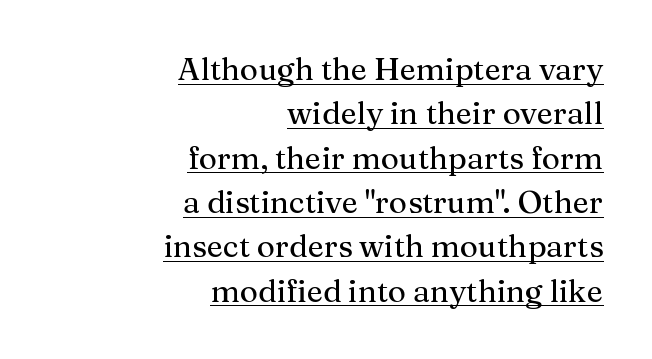
Q: Is the text italic (slanted)? A: No, it is upright.
Q: Is the typeface a serif or a sans-serif typeface? A: Serif.
Q: Is the text underlined? A: Yes.
Q: How is the paragraph aligned? A: Right-aligned.
Q: Is the spacing between letters normal or unusually wide? A: Normal.
Q: Is the spacing between lines tight, normal or loose? A: Normal.
Q: Width (condensed, normal, or wide)? A: Normal.
Q: Stroke contrast? A: Medium.
Q: x-height? A: Medium.
Q: Monospaced? A: No.
